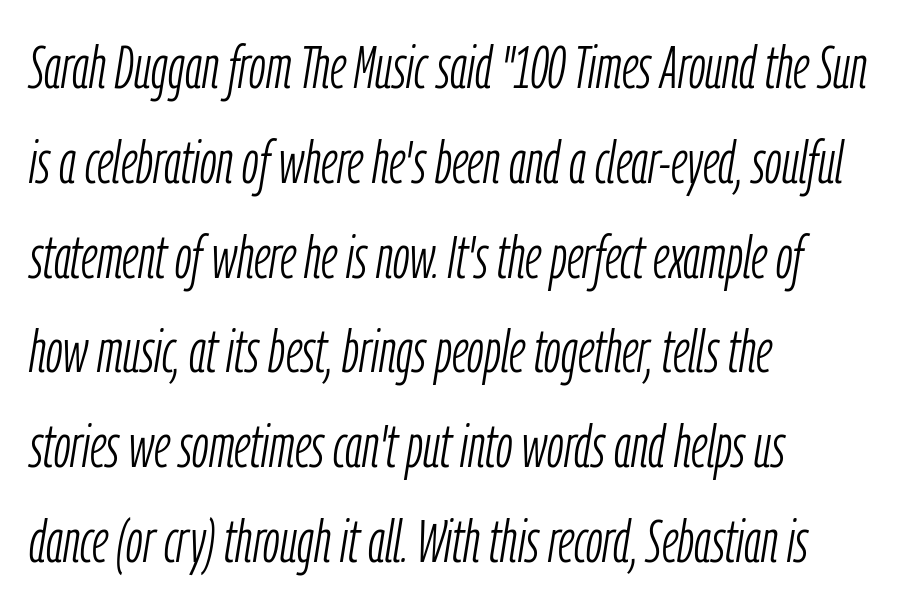
{"italic": "yes", "lean": "right", "slant_degrees": 9, "bold": "no", "weight": "light", "width": "condensed", "stroke_contrast": "low", "x_height": "medium", "monospaced": "no", "underline": "no", "align": "left", "line_spacing": "normal", "line_spacing_ratio": 1.58, "letter_spacing": "normal", "letter_spacing_em": 0.0, "glyph_px": 60}
